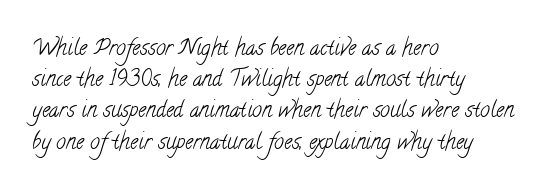
Q: Is the text bold? A: No.
Q: Is the text underlined? A: No.
Q: How is the paragraph aligned? A: Left-aligned.
Q: Is the spacing between letters normal or unusually wide? A: Normal.
Q: Is the spacing between lines tight, normal or loose? A: Normal.
